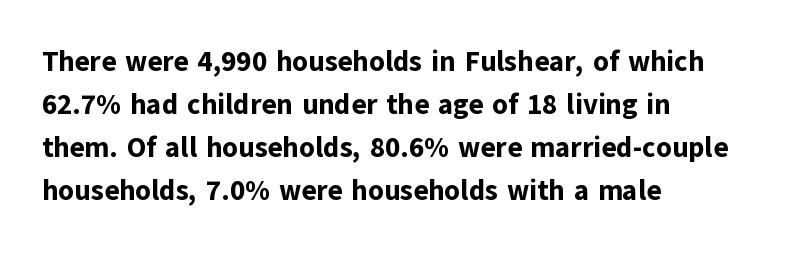
Each new line begins a customary step beneath the previous one. The rendering uses natural spacing where letterforms have individual widths. The axis of the letterforms is exactly vertical. The letters are bold, with thick, heavy strokes.
